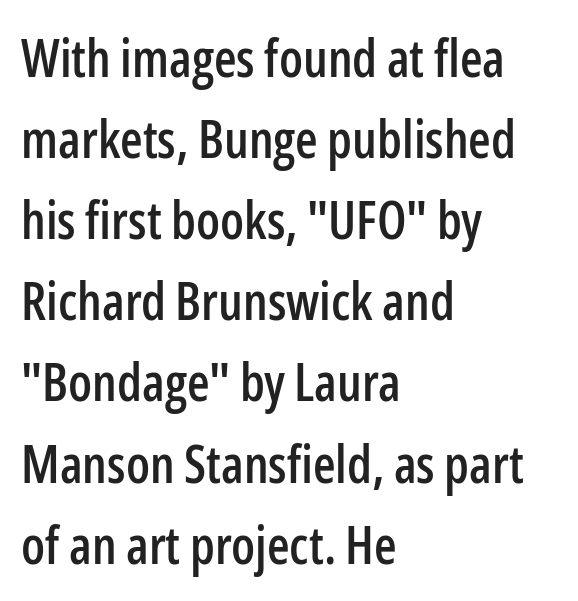
The image shows 52 px condensed sans-serif type, upright; set left-aligned, normal line spacing (1.56x), normal letter spacing, not underlined; low stroke contrast and a medium x-height.
